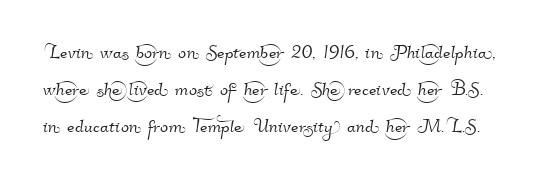
The image shows 24 px text type; set normal line spacing (1.55x), normal letter spacing, not underlined.
